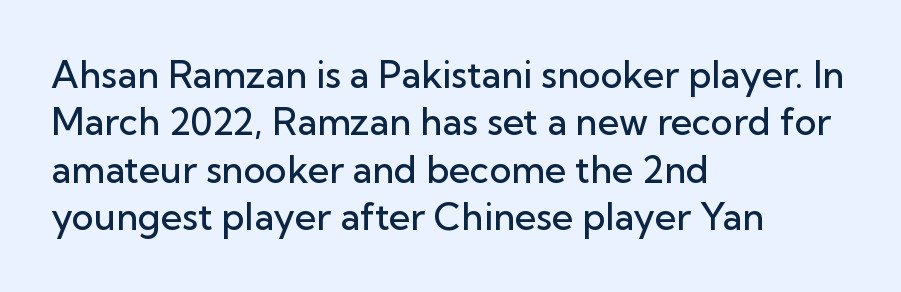
Quick note: underline off. Does the type have serifs? No, each stem ends abruptly. Designer's note — italics off, roman on. These lines carry some extra weight — a demibold, not a full bold.
